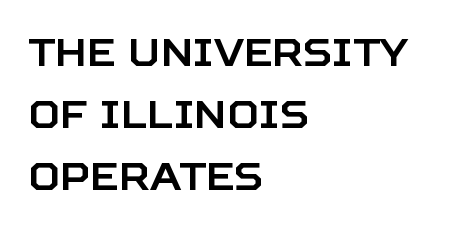
The image shows 39 px sans-serif type, upright; set left-aligned, normal line spacing (1.59x), normal letter spacing, not underlined; low stroke contrast and a large x-height.
